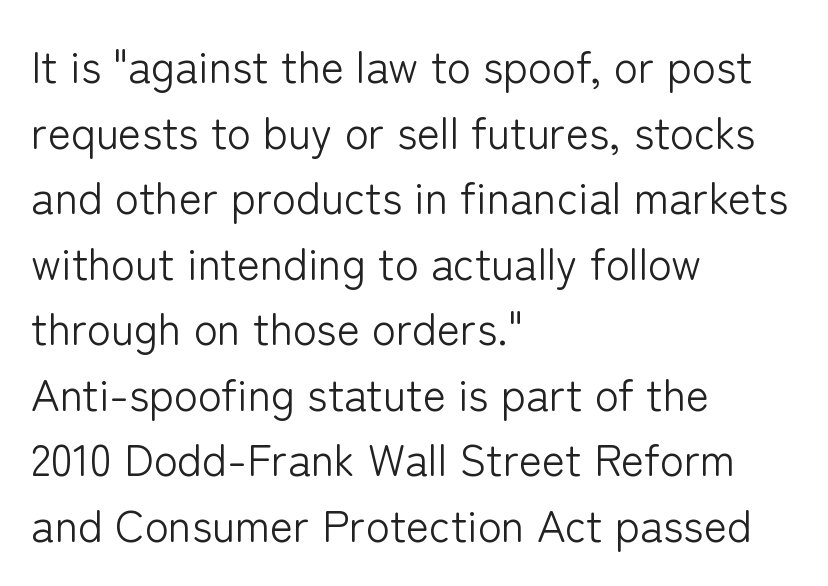
This is roman type, the default non-slanted kind. The letters advance in unequal steps, a hallmark of proportional type. Layout note: lines flush left. The designer went with a sans here, leaving each stem footless. Descenders hang freely into open space.
